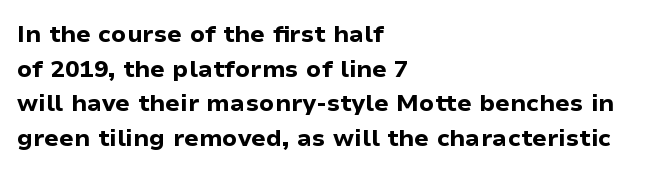
The image shows 24 px bold type, upright; set left-aligned, normal line spacing (1.44x), normal letter spacing, not underlined.
